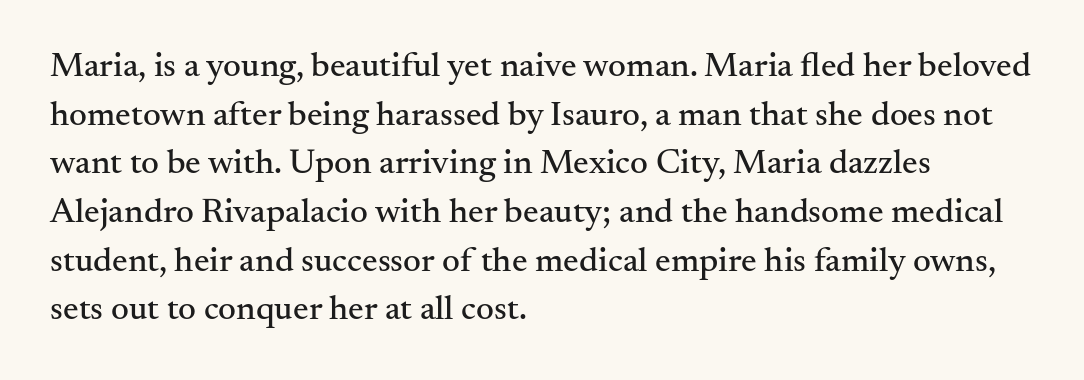
{"serif": "yes", "italic": "no", "width": "normal", "stroke_contrast": "medium", "x_height": "small", "monospaced": "no", "underline": "no", "align": "left", "line_spacing": "normal", "line_spacing_ratio": 1.39, "letter_spacing": "normal", "letter_spacing_em": 0.0, "glyph_px": 35}
